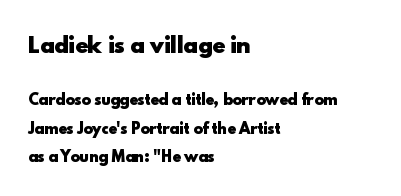
Every stem runs plumb, perpendicular to the baseline. This sample uses plain, unmodified letter spacing. The gap between lines stays unmarked. Widely set lines give the paragraph a tall, airy silhouette. Bold? Absolutely — the strokes are thick and heavy.
